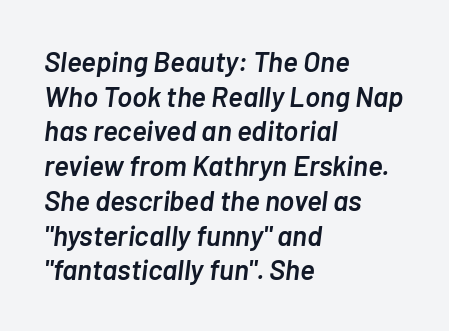
{"italic": "yes", "lean": "right", "slant_degrees": 7, "bold": "semi", "weight": "semibold", "width": "normal", "stroke_contrast": "low", "x_height": "medium", "monospaced": "no", "underline": "no", "align": "left", "line_spacing_ratio": 1.24, "letter_spacing": "normal", "letter_spacing_em": 0.0, "glyph_px": 28}
